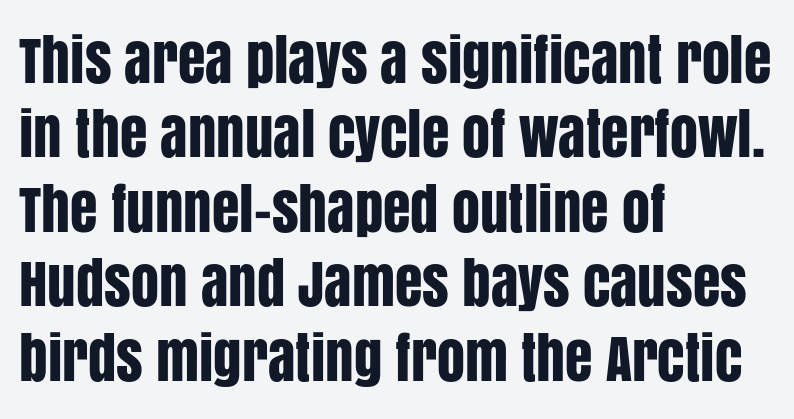
The image shows 56 px condensed sans-serif type, upright; set left-aligned, normal line spacing (1.33x), normal letter spacing, not underlined; low stroke contrast and a large x-height.
